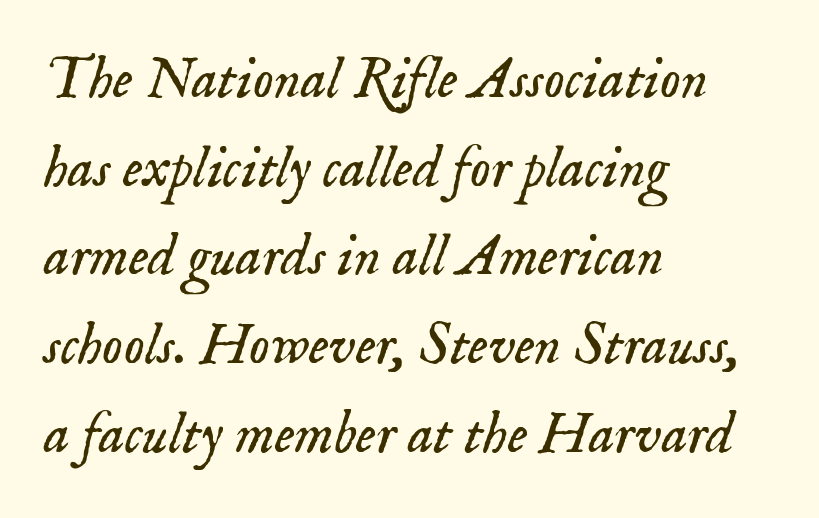
Q: Is the text bold? A: No.
Q: Is the text italic (slanted)? A: Yes, it leans right by about 18 degrees.
Q: Is the typeface a serif or a sans-serif typeface? A: Serif.
Q: Is the text underlined? A: No.
Q: How is the paragraph aligned? A: Left-aligned.
Q: Is the spacing between letters normal or unusually wide? A: Normal.
Q: Is the spacing between lines tight, normal or loose? A: Normal.
Q: Width (condensed, normal, or wide)? A: Normal.
Q: Stroke contrast? A: Low.
Q: x-height? A: Small.
Q: Monospaced? A: No.
